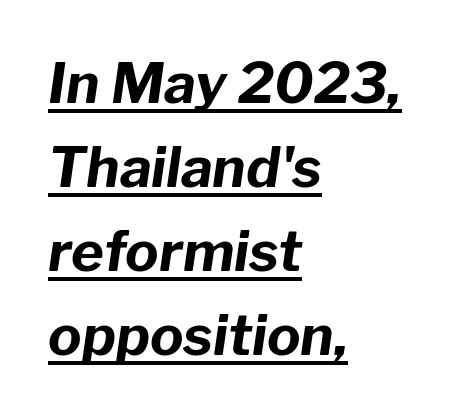
The image shows 56 px bold type, italic (leaning right); set left-aligned, normal line spacing (1.5x), normal letter spacing, underlined; low stroke contrast and a medium x-height.
